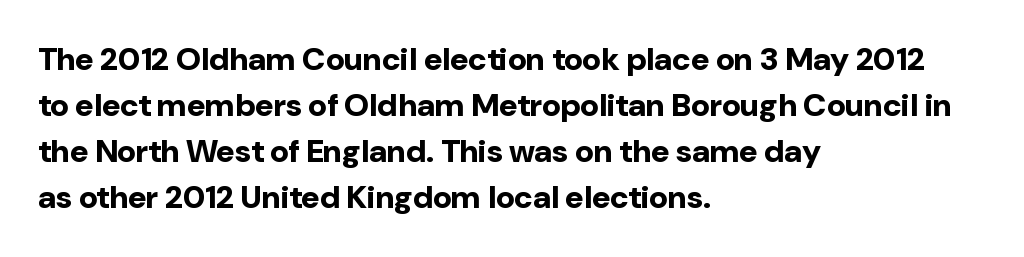
{"serif": "no", "italic": "no", "bold": "yes", "weight": "bold", "width": "normal", "stroke_contrast": "low", "x_height": "medium", "monospaced": "no", "underline": "no", "align": "left", "line_spacing": "normal", "line_spacing_ratio": 1.44, "letter_spacing": "normal", "letter_spacing_em": 0.0, "glyph_px": 32}
